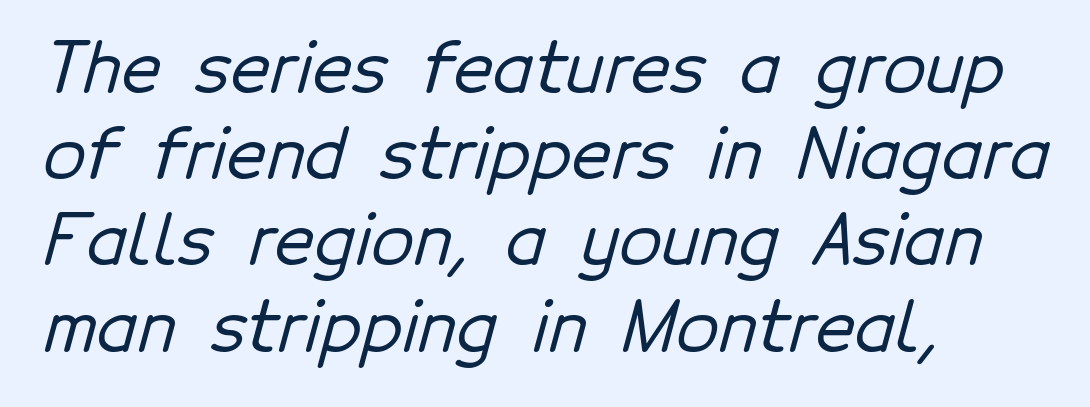
The space beneath each line is pristine and unruled. The rag falls on the right side of this text block. No feet cap the strokes, marking this as sans-serif type. The letterforms sit shoulder to shoulder at normal distance. The face used here is proportionally spaced, like ordinary book or web type.
